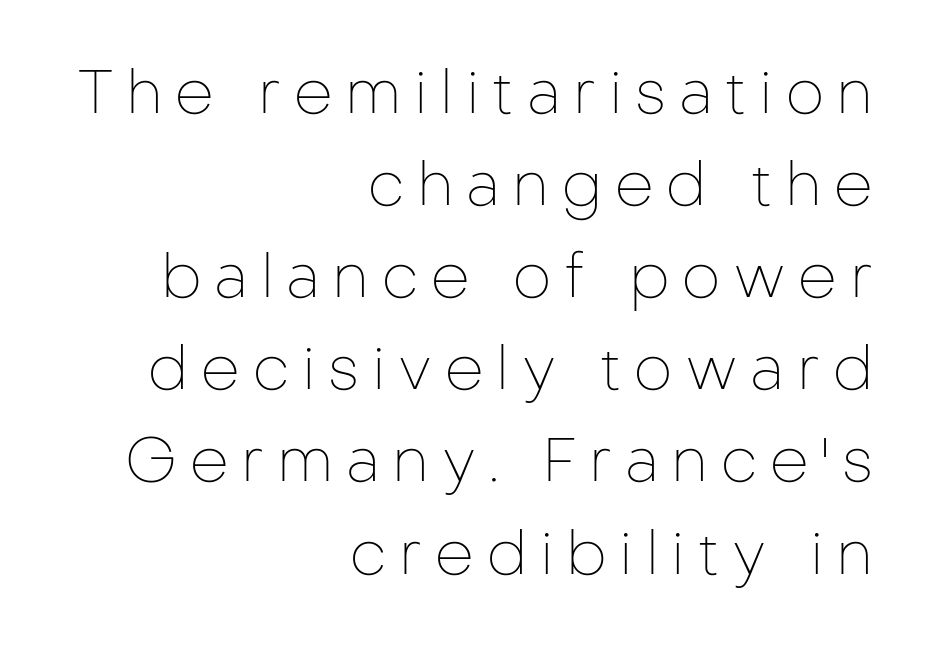
You could not count columns in this text — the font is proportionally spaced. The tracking reads as deliberately expanded to a designer's eye. Normally led — the rows are evenly, conventionally spaced. One-word summary of the alignment: right. It's the straight-up-and-down kind of type.
